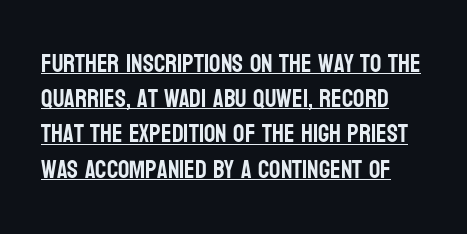
Q: Is the text italic (slanted)? A: No, it is upright.
Q: Is the text underlined? A: Yes.
Q: Is the spacing between letters normal or unusually wide? A: Normal.
Q: Is the spacing between lines tight, normal or loose? A: Normal.
